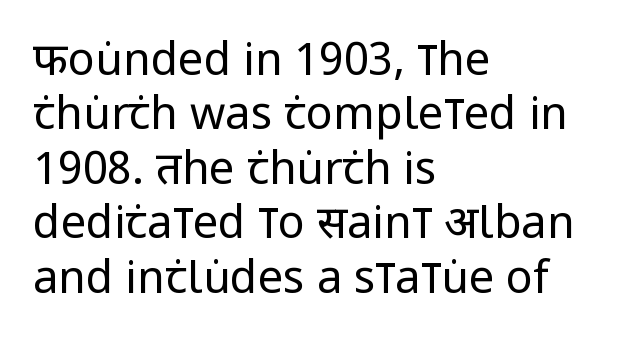
{"serif": "no", "italic": "no", "bold": "no", "weight": "regular", "width": "condensed", "stroke_contrast": "low", "x_height": "large", "monospaced": "no", "underline": "no", "align": "left", "line_spacing_ratio": 1.21, "letter_spacing": "normal", "letter_spacing_em": 0.0, "glyph_px": 45}
